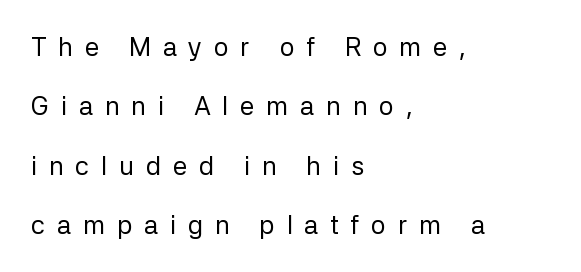
The image shows 26 px text type, upright; set left-aligned, loose line spacing (2.28x), unusually wide letter spacing (+0.45 em), not underlined.
